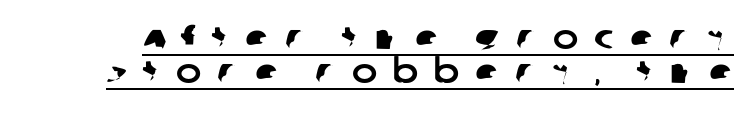
Q: Is the typeface a serif or a sans-serif typeface? A: Sans-serif.
Q: Is the text underlined? A: Yes.
Q: Is the spacing between letters normal or unusually wide? A: Unusually wide.
Q: Is the spacing between lines tight, normal or loose? A: Tight.
Q: Width (condensed, normal, or wide)? A: Normal.
Q: Stroke contrast? A: Low.
Q: x-height? A: Large.
Q: Monospaced? A: No.
